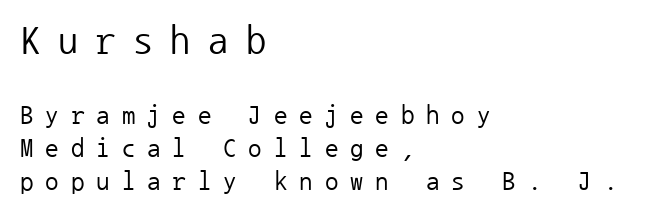
Beneath every word, the page is bare. Is the stroke heavy? The answer is a plain regular-or-lighter. The horizontal fit of the characters is loose and conspicuously gappy. Italic: no, the glyphs are upright roman. In terms of letterform style, serifs are entirely absent.
